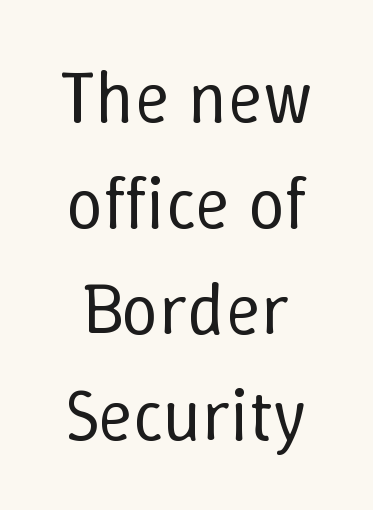
One glance says typical: line gaps are just what's usual. These lines keep a tight, regular rhythm from letter to letter. Each letter keeps its own natural width here, so spacing adapts to shape. Vertical strokes here are truly vertical. Weight: regular or lighter. Lines of text with bare space underneath.
